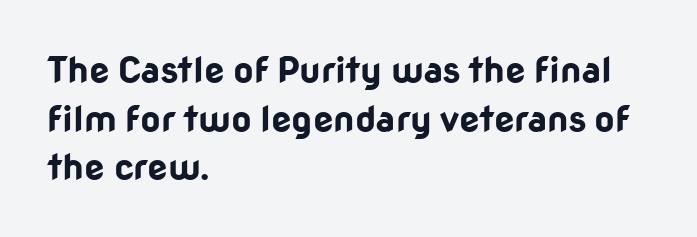
The rendering uses a bold face; every stroke is thick and dark. The passage shown is typed in a proportional face where columns would drift. The axis of the letterforms is exactly vertical. If you measured baseline to baseline, you'd find a middling distance. Reading down the block, your eye returns to a fixed left position each line.
